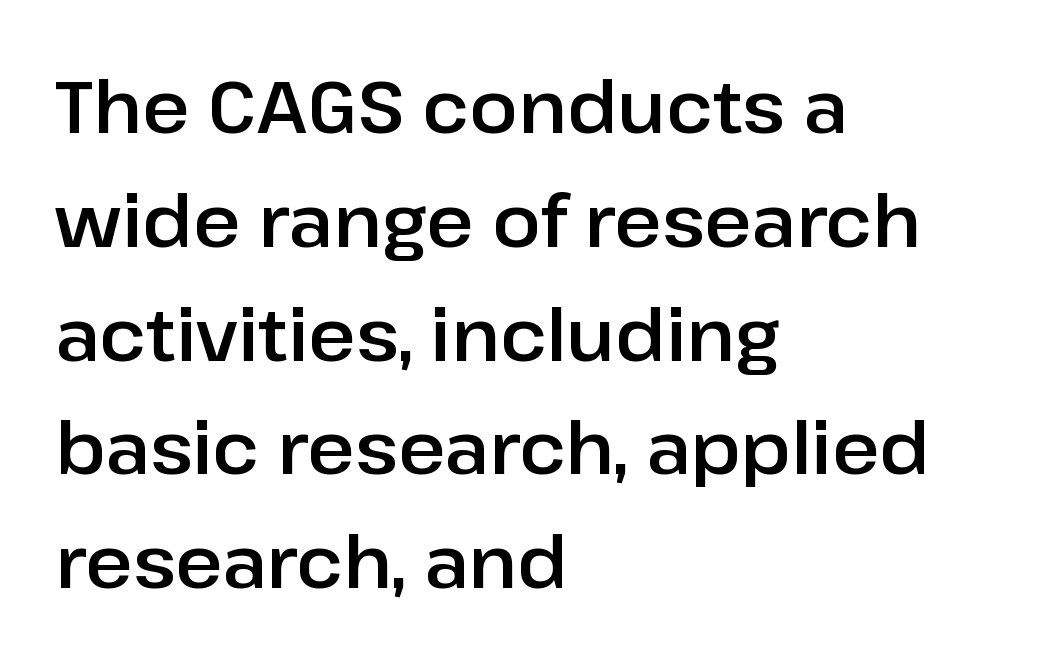
Q: Is the text italic (slanted)? A: No, it is upright.
Q: Is the typeface a serif or a sans-serif typeface? A: Sans-serif.
Q: Is the text underlined? A: No.
Q: How is the paragraph aligned? A: Left-aligned.
Q: Is the spacing between letters normal or unusually wide? A: Normal.
Q: Is the spacing between lines tight, normal or loose? A: Normal.
Q: Width (condensed, normal, or wide)? A: Normal.
Q: Stroke contrast? A: Low.
Q: x-height? A: Medium.
Q: Monospaced? A: No.
